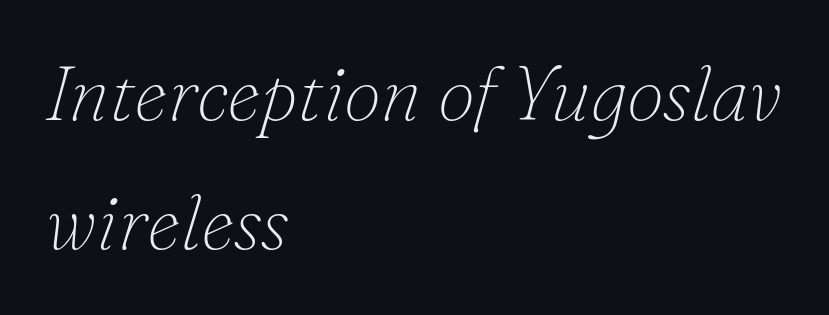
The image shows 76 px thin serif type, italic (leaning right); set left-aligned, normal line spacing (1.7x), normal letter spacing, not underlined; low stroke contrast and a small x-height.
